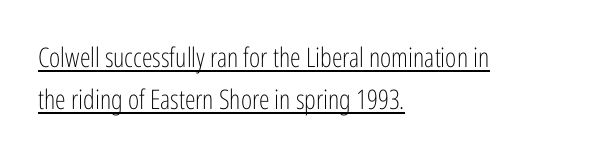
Q: Is the text bold? A: No.
Q: Is the text italic (slanted)? A: No, it is upright.
Q: Is the text underlined? A: Yes.
Q: How is the paragraph aligned? A: Left-aligned.
Q: Is the spacing between letters normal or unusually wide? A: Normal.
Q: Is the spacing between lines tight, normal or loose? A: Normal.
